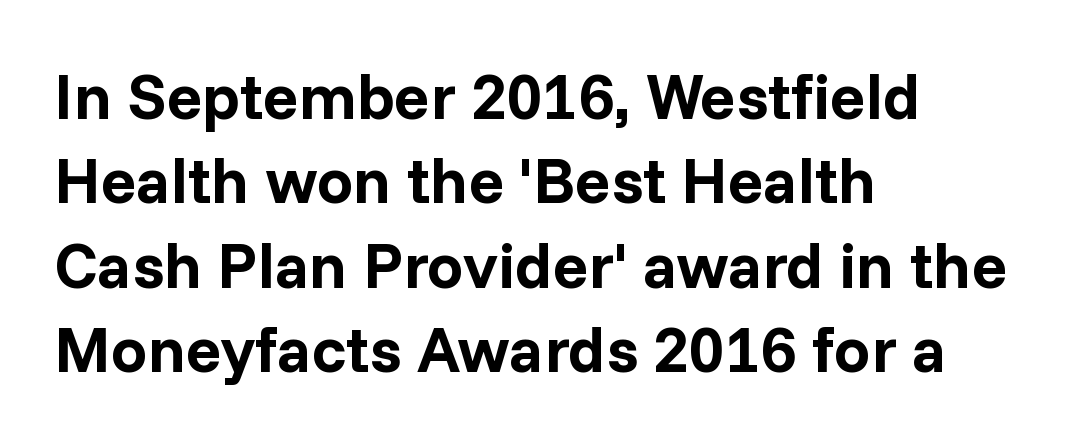
The image shows 65 px bold sans-serif type, upright; set left-aligned, normal line spacing (1.3x), normal letter spacing, not underlined; low stroke contrast and a medium x-height.
